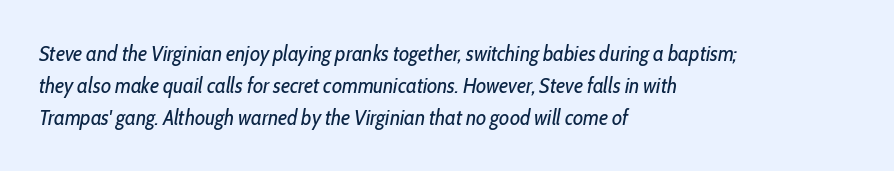
Descenders hang freely into open space. Does extra space separate the letters? No, they use regular spacing. The whole block is typeset with a tilt. The space between consecutive lines is moderate. Counters stay open thanks to moderate or lighter strokes. One-word summary of the alignment: left.
